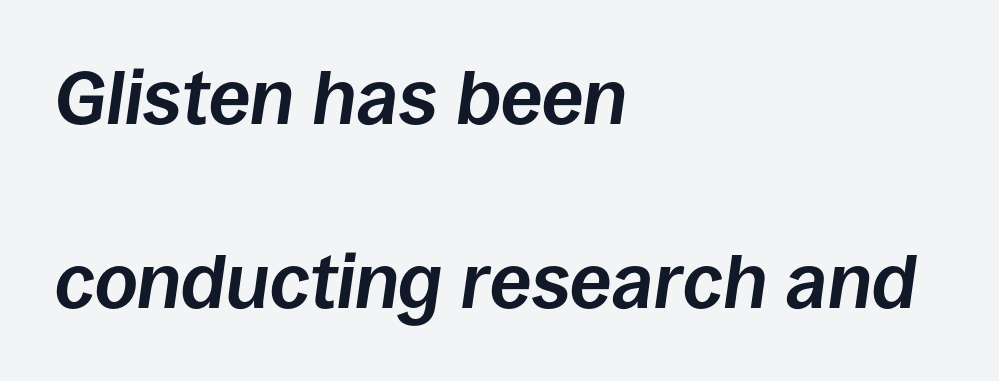
Q: Is the text bold? A: Yes.
Q: Is the text italic (slanted)? A: Yes, it leans right by about 8 degrees.
Q: Is the text underlined? A: No.
Q: How is the paragraph aligned? A: Left-aligned.
Q: Is the spacing between letters normal or unusually wide? A: Normal.
Q: Is the spacing between lines tight, normal or loose? A: Loose.
Q: Width (condensed, normal, or wide)? A: Normal.
Q: Stroke contrast? A: Low.
Q: x-height? A: Large.
Q: Monospaced? A: No.
